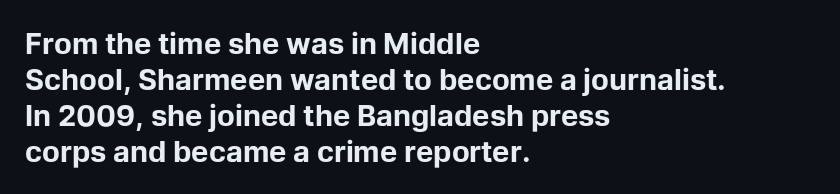
Heavy, bold letterforms. The typography opts for an upright posture over an oblique one. Words float on clear page, feet unadorned. Nope, no serifs anywhere on these letters. The tracking reads as untouched default to a designer's eye.
